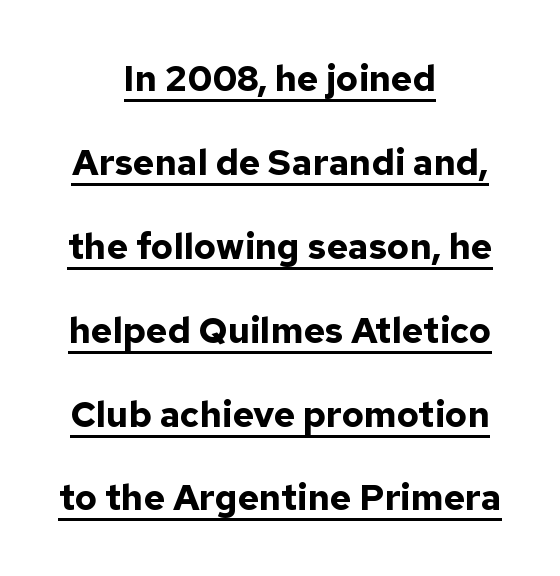
{"serif": "no", "italic": "no", "bold": "yes", "weight": "bold", "width": "normal", "stroke_contrast": "low", "x_height": "medium", "monospaced": "no", "underline": "yes", "align": "center", "line_spacing": "loose", "line_spacing_ratio": 2.33, "letter_spacing": "normal", "letter_spacing_em": 0.0, "glyph_px": 36}
